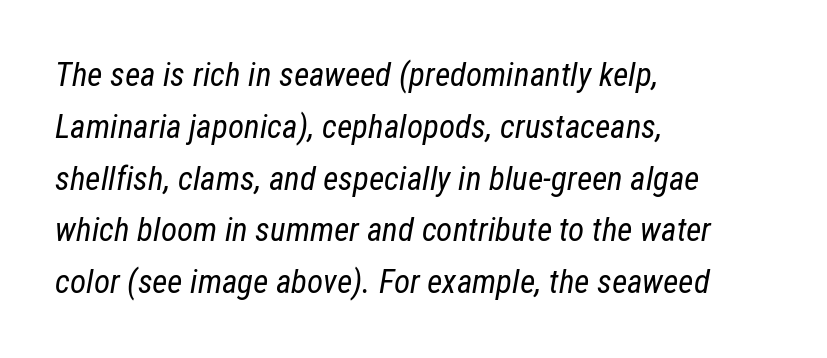
{"italic": "yes", "lean": "right", "slant_degrees": 12, "bold": "no", "weight": "regular", "width": "condensed", "stroke_contrast": "low", "x_height": "medium", "monospaced": "no", "underline": "no", "align": "left", "line_spacing": "normal", "line_spacing_ratio": 1.57, "letter_spacing": "normal", "letter_spacing_em": 0.0, "glyph_px": 33}
